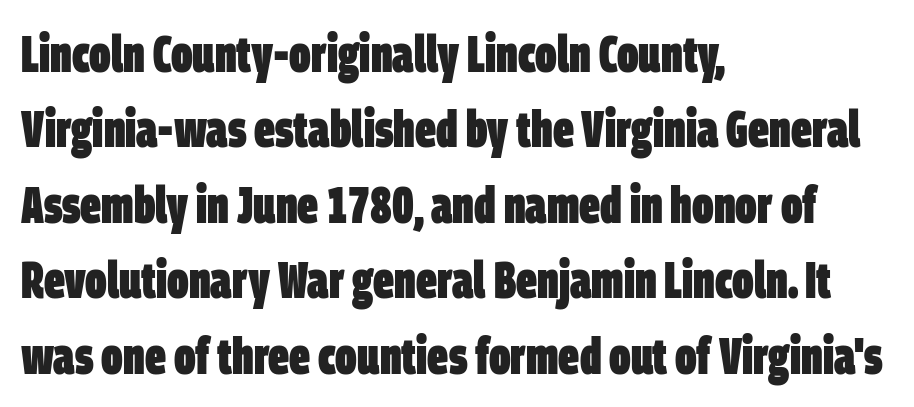
The image shows 52 px heavy, condensed sans-serif type; set left-aligned, normal line spacing (1.45x), normal letter spacing, not underlined; low stroke contrast and a large x-height.
